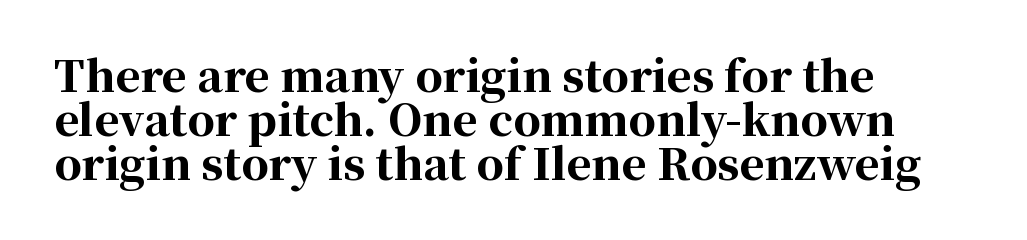
You'd pick this weight for a headline — it's a proper bold. Type style note: has serifs. How would I describe the line gaps? Narrow and economical. This rendering uses left alignment, leaving the right contour irregular. Anything drawn beneath the words? Only blank space. Ascenders rise straight up at ninety degrees.
